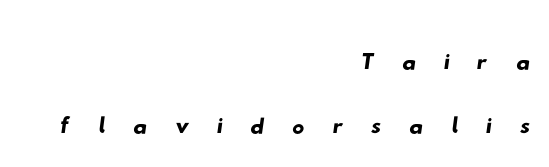
Q: Is the typeface a serif or a sans-serif typeface? A: Sans-serif.
Q: Is the text underlined? A: No.
Q: How is the paragraph aligned? A: Right-aligned.
Q: Is the spacing between letters normal or unusually wide? A: Unusually wide.
Q: Is the spacing between lines tight, normal or loose? A: Tight.
Q: Width (condensed, normal, or wide)? A: Wide.
Q: Stroke contrast? A: Low.
Q: x-height? A: Small.
Q: Monospaced? A: No.
